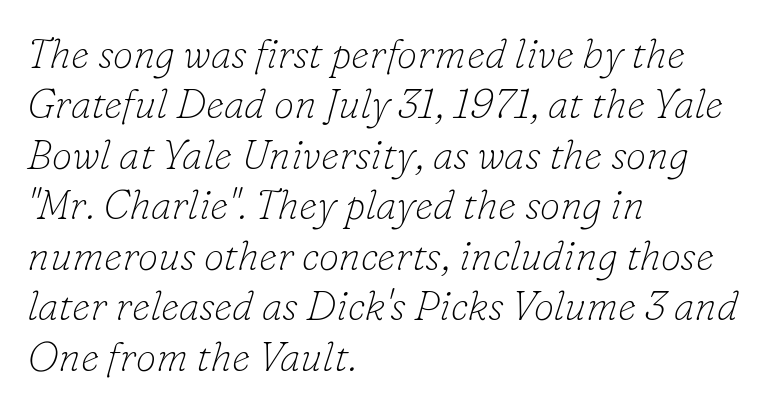
Q: Is the text bold? A: No.
Q: Is the text italic (slanted)? A: Yes, it leans right by about 16 degrees.
Q: Is the typeface a serif or a sans-serif typeface? A: Serif.
Q: Is the text underlined? A: No.
Q: How is the paragraph aligned? A: Left-aligned.
Q: Is the spacing between letters normal or unusually wide? A: Normal.
Q: Width (condensed, normal, or wide)? A: Normal.
Q: Stroke contrast? A: Low.
Q: x-height? A: Small.
Q: Monospaced? A: No.
